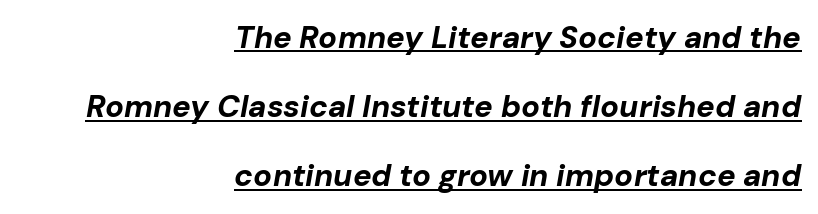
{"italic": "yes", "lean": "right", "slant_degrees": 10, "bold": "yes", "weight": "bold", "width": "normal", "stroke_contrast": "low", "x_height": "medium", "monospaced": "no", "underline": "yes", "align": "right", "line_spacing": "loose", "line_spacing_ratio": 2.23, "letter_spacing": "normal", "letter_spacing_em": 0.0, "glyph_px": 31}
